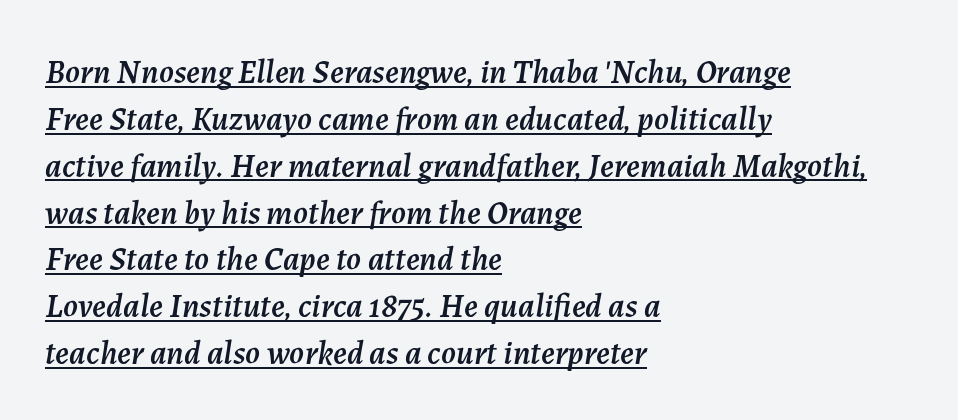
Q: Is the text italic (slanted)? A: Yes, it leans right by about 7 degrees.
Q: Is the text underlined? A: Yes.
Q: How is the paragraph aligned? A: Left-aligned.
Q: Is the spacing between letters normal or unusually wide? A: Normal.
Q: Is the spacing between lines tight, normal or loose? A: Normal.
Q: Width (condensed, normal, or wide)? A: Normal.
Q: Stroke contrast? A: Medium.
Q: x-height? A: Medium.
Q: Monospaced? A: No.
